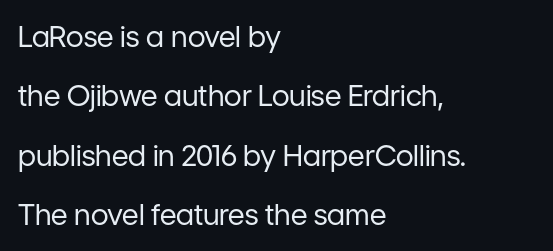
Successive baselines arrive slowly, with a big drop between each. A bare baseline throughout the passage. A roman cut, with each character standing at attention. Short and long lines alike share a common starting point at left. Stems and bowls with no extra thickness — not bold. Looks like regular typesetting: each glyph gets only the width it needs.
